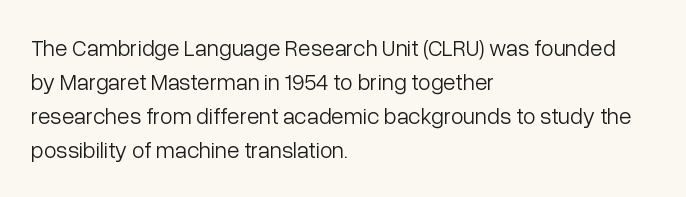
The type sits square on the baseline with zero lean. Stem width sits at or under what a default text font uses. Horizontally, the lines are justified to the leading edge only. This sample keeps an unexceptional amount of space between lines. The space beneath each line is pristine and unruled. There is no visible air inserted between adjacent glyphs.
